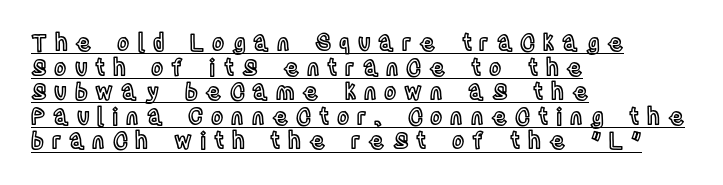
Q: Is the text italic (slanted)? A: No, it is upright.
Q: Is the text underlined? A: Yes.
Q: How is the paragraph aligned? A: Left-aligned.
Q: Is the spacing between letters normal or unusually wide? A: Unusually wide.
Q: Is the spacing between lines tight, normal or loose? A: Tight.
